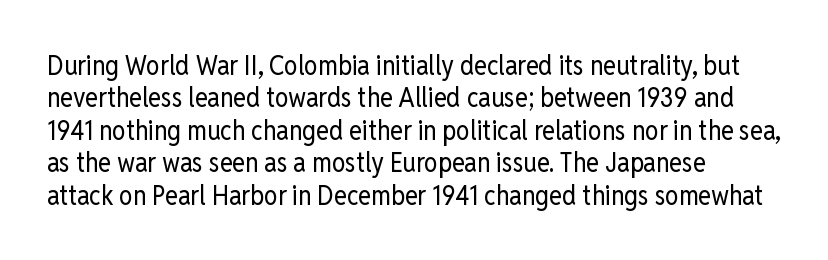
{"italic": "no", "bold": "no", "underline": "no", "align": "left", "line_spacing_ratio": 1.2, "letter_spacing": "normal", "letter_spacing_em": 0.0, "glyph_px": 27}
